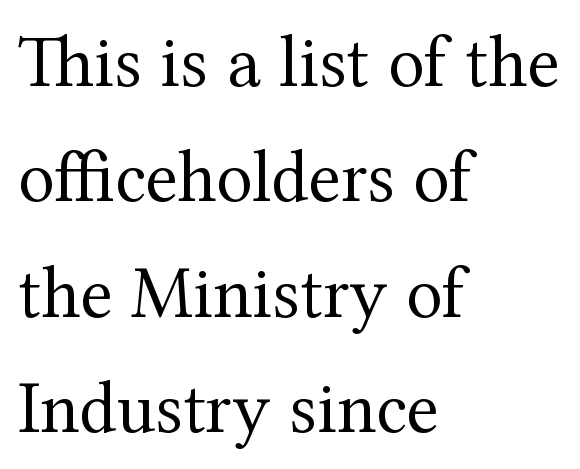
Is this a fixed-width face? No — the glyphs have proportional, varying widths. Tall strokes in this sample are plumb rather than angled. Weight: in the light-to-regular range. No extra tracking has been applied to these lines.
